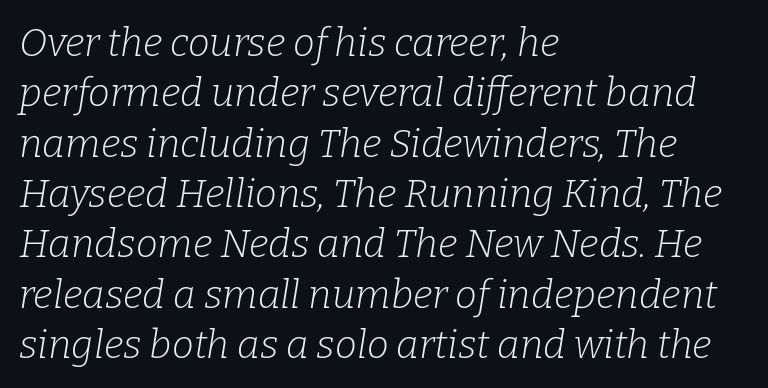
The image shows 39 px light serif type, italic (leaning right); set left-aligned, normal line spacing (1.29x), normal letter spacing, not underlined; low stroke contrast and a medium x-height.
